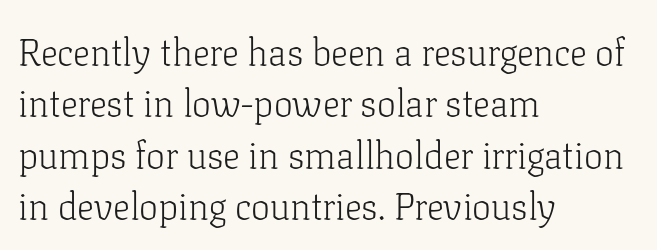
{"serif": "yes", "italic": "no", "bold": "no", "weight": "light", "width": "normal", "stroke_contrast": "low", "x_height": "medium", "monospaced": "no", "underline": "no", "align": "left", "line_spacing": "normal", "line_spacing_ratio": 1.35, "letter_spacing": "normal", "letter_spacing_em": 0.0, "glyph_px": 38}
